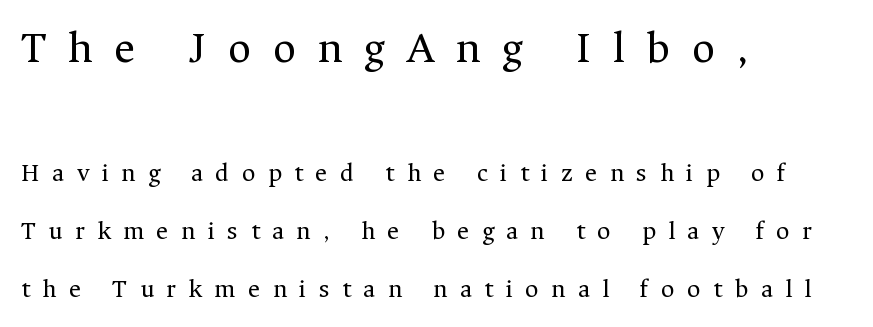
The image shows 45 px regular-weight serif type, upright; set left-aligned, loose line spacing (2.23x), unusually wide letter spacing (+0.48 em), not underlined; the first (top) block is 1.73x larger; medium stroke contrast and a medium x-height.
